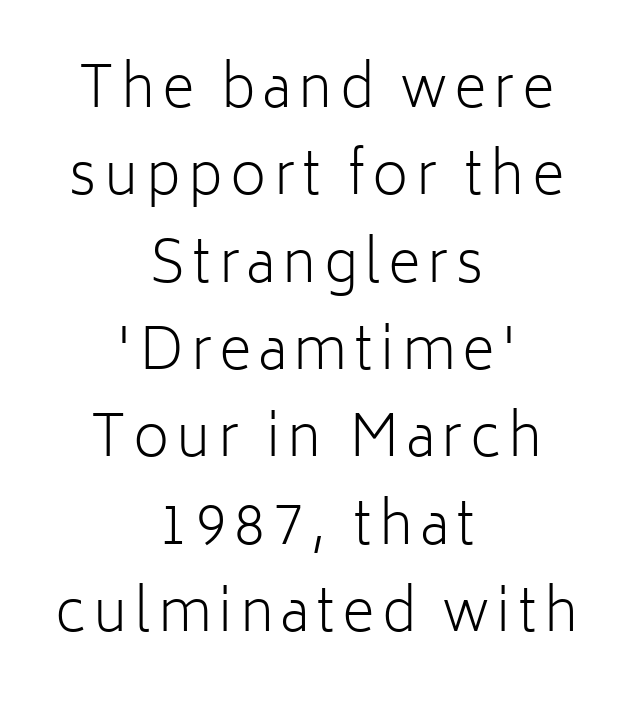
Nope, not italic — everything's standing straight. A typesetter would call this proportional, since set widths differ per character. Think standard paragraph weight, or any step lighter than that. One glance says typical: line gaps are just what's usual. The paragraph has two soft edges and a firm central axis.
